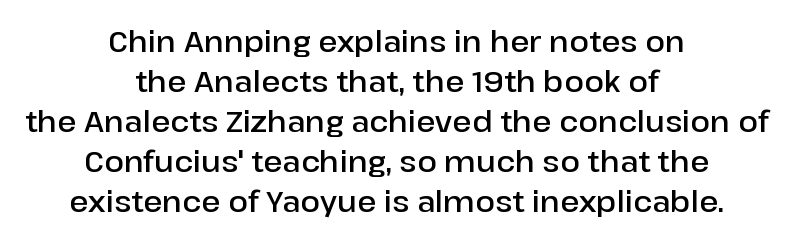
The image shows 29 px semibold sans-serif type, upright; set centered, normal line spacing (1.38x), normal letter spacing, not underlined; low stroke contrast and a medium x-height.
